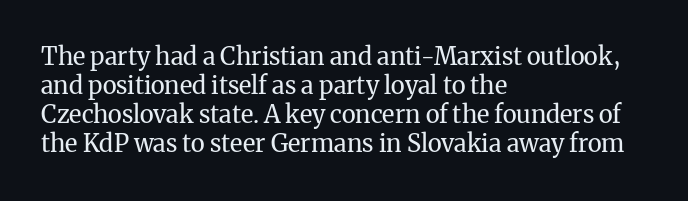
The strokes carry an ordinary text weight at most. Default kerning and tracking; the words read as compact shapes. The gap between lines stays unmarked. Does the lettering tilt? It doesn't — this is upright.
